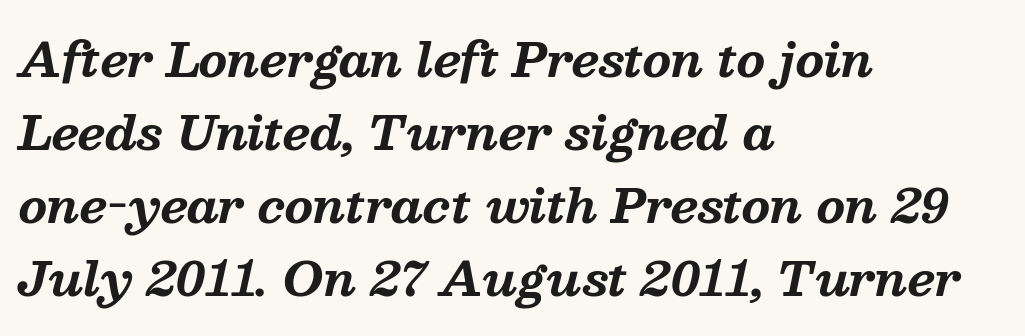
Q: Is the text bold? A: Yes.
Q: Is the text italic (slanted)? A: Yes, it leans right by about 13 degrees.
Q: Is the typeface a serif or a sans-serif typeface? A: Serif.
Q: Is the text underlined? A: No.
Q: How is the paragraph aligned? A: Left-aligned.
Q: Is the spacing between letters normal or unusually wide? A: Normal.
Q: Is the spacing between lines tight, normal or loose? A: Normal.
Q: Width (condensed, normal, or wide)? A: Normal.
Q: Stroke contrast? A: Medium.
Q: x-height? A: Medium.
Q: Monospaced? A: No.
